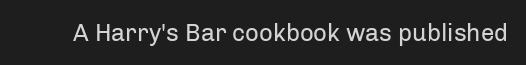
{"italic": "no", "bold": "no", "underline": "no", "letter_spacing": "normal", "letter_spacing_em": 0.0, "glyph_px": 24}
